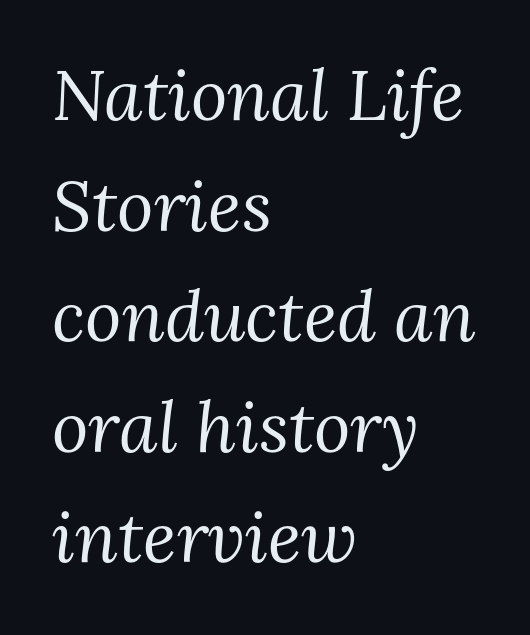
The image shows 70 px regular-weight serif type, italic (leaning right); set left-aligned, normal line spacing (1.58x), normal letter spacing, not underlined; medium stroke contrast and a medium x-height.
